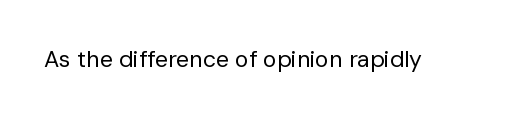
The type is set solid horizontally, with unmodified tracking. Words float on clear page, feet unadorned. A quiet, ordinary-to-light weight characterises the typeface. The type sits square on the baseline with zero lean.
